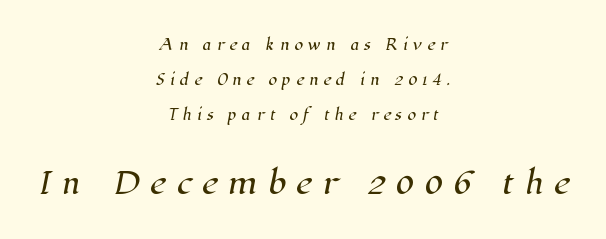
The image shows 29 px serif type; set centered, loose line spacing (2.49x), unusually wide letter spacing (+0.35 em), not underlined; the second (bottom) block is 2.07x larger; high stroke contrast and a medium x-height.
